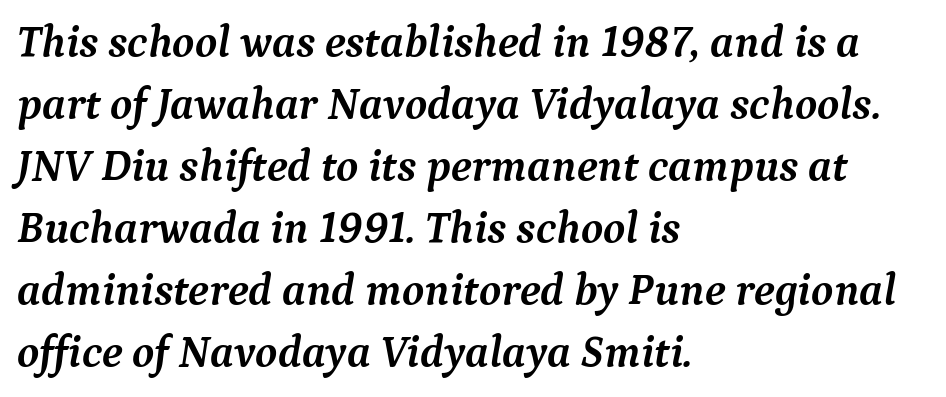
The rendering keeps characters at their native spacing. The typesetting leans heavy: a genuine bold. The face used here is proportionally spaced, like ordinary book or web type. Honestly, the row spacing looks completely unremarkable. The glyphs are unaccompanied by any horizontal stroke below them. A student would call this left alignment; a typographer would say flush left, rag right.
